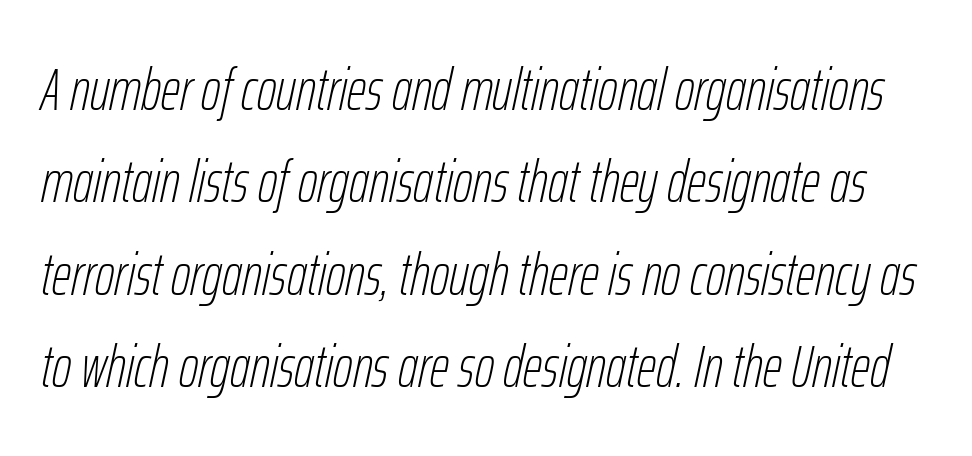
Q: Is the text bold? A: No.
Q: Is the text italic (slanted)? A: Yes, it leans right by about 12 degrees.
Q: Is the text underlined? A: No.
Q: Is the spacing between letters normal or unusually wide? A: Normal.
Q: Is the spacing between lines tight, normal or loose? A: Normal.
Q: Width (condensed, normal, or wide)? A: Condensed.
Q: Stroke contrast? A: Low.
Q: x-height? A: Medium.
Q: Monospaced? A: No.
